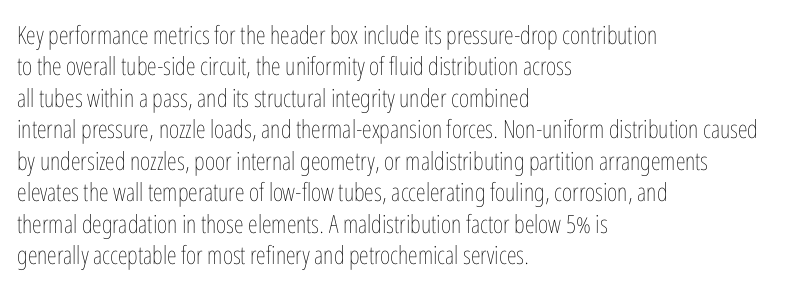
Q: Is the text bold? A: No.
Q: Is the text italic (slanted)? A: No, it is upright.
Q: Is the text underlined? A: No.
Q: How is the paragraph aligned? A: Left-aligned.
Q: Is the spacing between letters normal or unusually wide? A: Normal.
Q: Is the spacing between lines tight, normal or loose? A: Normal.
